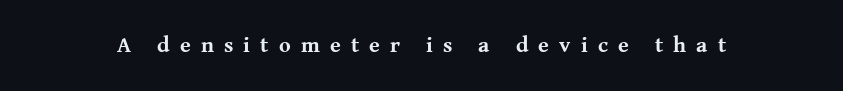
The image shows 22 px bold type, upright; set unusually wide letter spacing (+0.46 em), not underlined.
